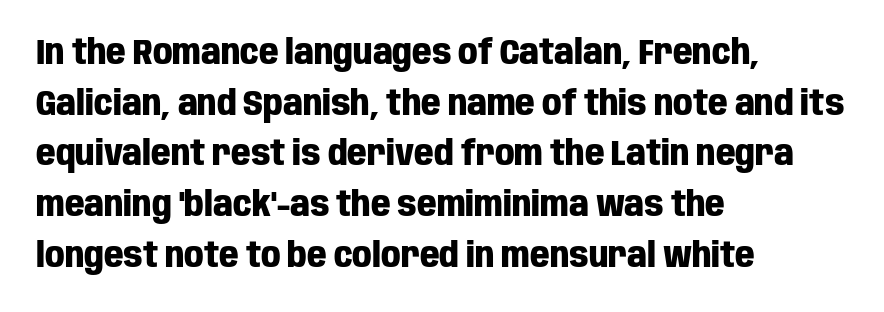
{"serif": "no", "italic": "no", "bold": "yes", "weight": "heavy", "width": "condensed", "stroke_contrast": "low", "x_height": "large", "monospaced": "no", "underline": "no", "align": "left", "line_spacing": "normal", "line_spacing_ratio": 1.49, "letter_spacing": "normal", "letter_spacing_em": 0.0, "glyph_px": 34}
